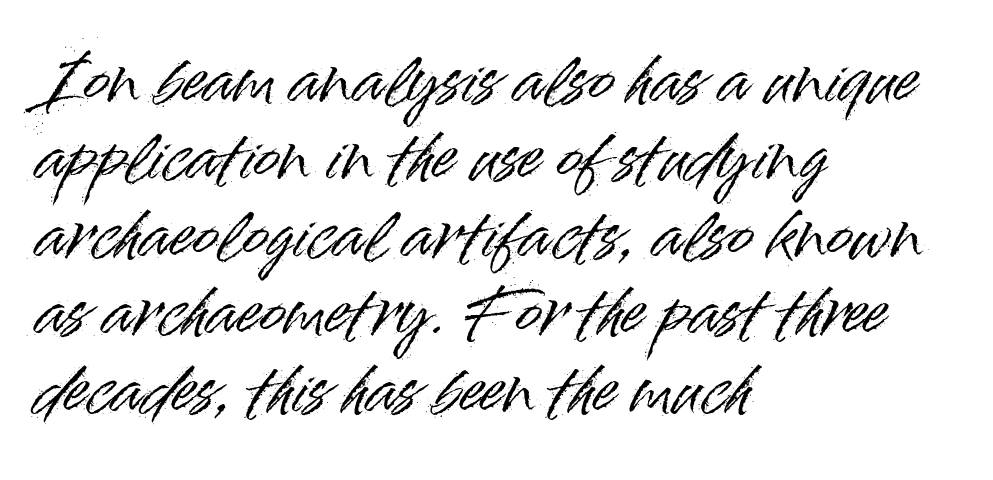
These lines keep a tight, regular rhythm from letter to letter. The designer went with a sans here, leaving each stem footless. This sample has the flowing, uneven cadence of proportional lettering. The zone under the glyphs is completely vacant. The vertical gap from one line to the next is medium. Which margin do the lines hug? The left one — the right edge is uneven.
